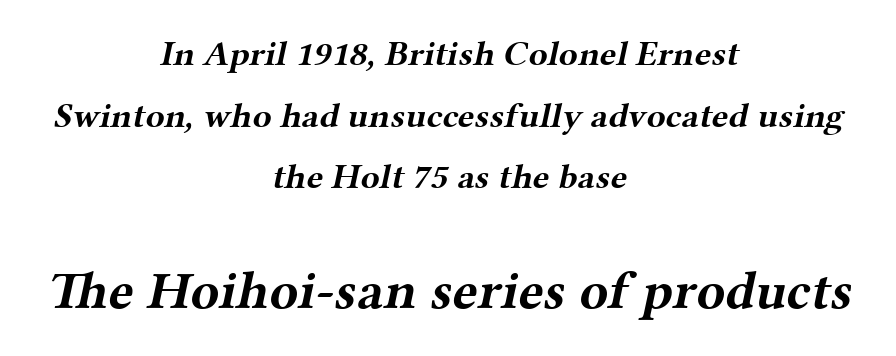
You could not count columns in this text — the font is proportionally spaced. The type is set solid horizontally, with unmodified tracking. The font family rendered here belongs to the serif group. Casual observation: everything's sitting right in the middle. Of the two passages, the one underneath uses the larger point size. Notice how thick the strokes are: this is what a full bold looks like.
